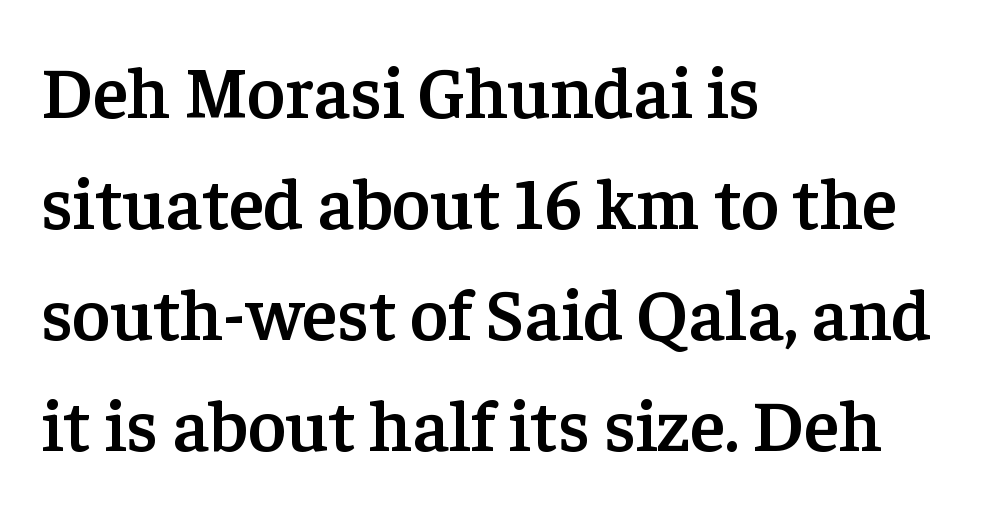
The image shows 73 px semibold serif type, upright; set left-aligned, normal line spacing (1.52x), normal letter spacing, not underlined; low stroke contrast and a medium x-height.
